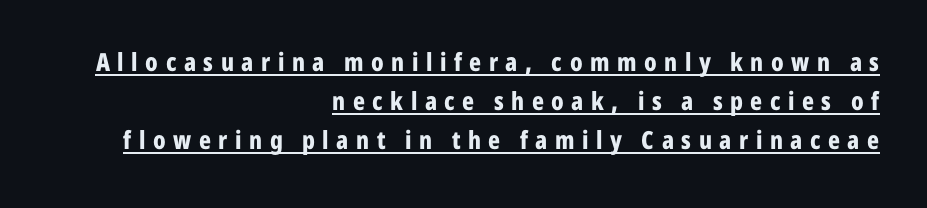
The image shows 25 px bold type, upright; set right-aligned, normal line spacing (1.56x), unusually wide letter spacing (+0.3 em), underlined.
